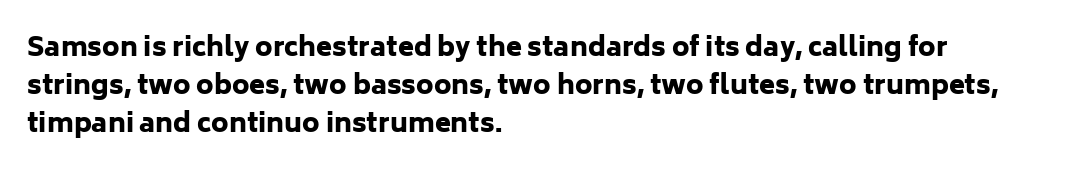
The image shows 26 px bold type, upright; set left-aligned, normal line spacing (1.46x), normal letter spacing, not underlined.
